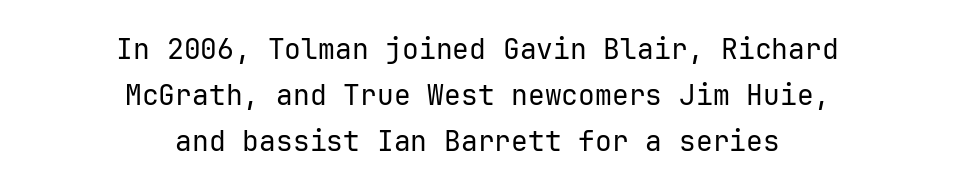
The image shows 28 px regular-weight sans-serif type, upright; set centered, normal line spacing (1.64x), normal letter spacing, not underlined; low stroke contrast and a medium x-height.
